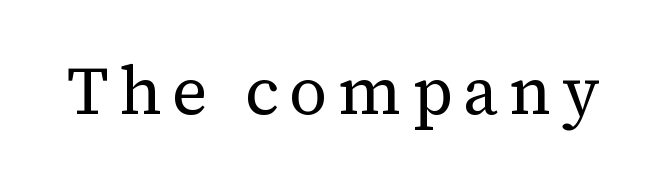
{"serif": "yes", "italic": "no", "bold": "no", "weight": "regular", "width": "normal", "stroke_contrast": "medium", "x_height": "medium", "monospaced": "no", "underline": "no", "glyph_px": 67}
